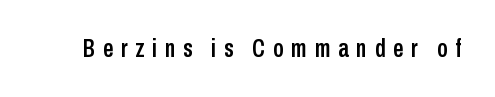
{"italic": "no", "underline": "no", "letter_spacing": "wide", "letter_spacing_em": 0.3, "glyph_px": 26}
